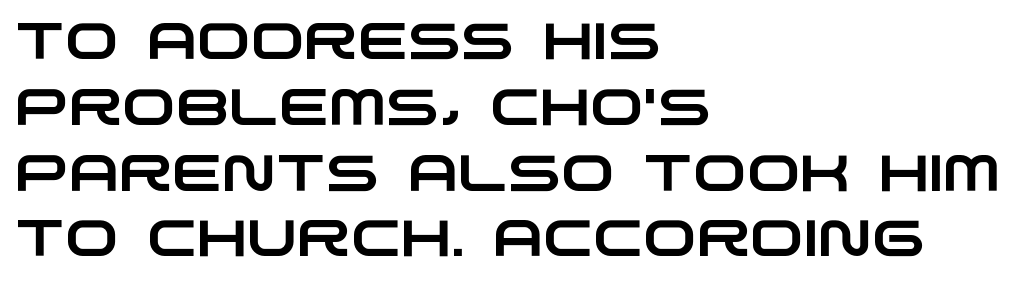
Think of a printed novel: that variable character pitch is what you see here. Caption: standard tracking, unaltered. Is the block centered? No — it sits flush against the left margin. Underline: absent. This is sans-serif lettering, the kind often seen on screens and signage. The rows are spaced the way most documents space them.
